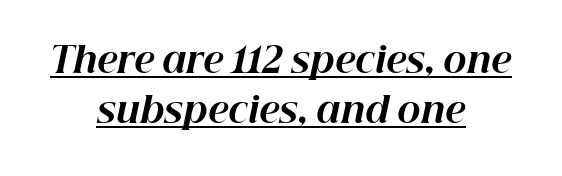
Q: Is the text bold? A: Yes.
Q: Is the text italic (slanted)? A: Yes, it leans right by about 12 degrees.
Q: Is the text underlined? A: Yes.
Q: How is the paragraph aligned? A: Centered.
Q: Is the spacing between letters normal or unusually wide? A: Normal.
Q: Is the spacing between lines tight, normal or loose? A: Normal.
Q: Width (condensed, normal, or wide)? A: Normal.
Q: Stroke contrast? A: High.
Q: x-height? A: Medium.
Q: Monospaced? A: No.
